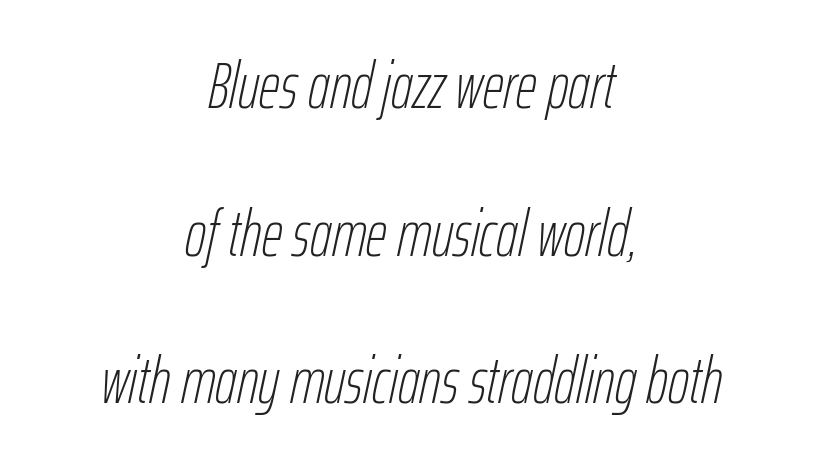
Q: Is the text bold? A: No.
Q: Is the text italic (slanted)? A: Yes, it leans right by about 12 degrees.
Q: Is the text underlined? A: No.
Q: How is the paragraph aligned? A: Centered.
Q: Is the spacing between letters normal or unusually wide? A: Normal.
Q: Is the spacing between lines tight, normal or loose? A: Loose.
Q: Width (condensed, normal, or wide)? A: Condensed.
Q: Stroke contrast? A: Low.
Q: x-height? A: Medium.
Q: Monospaced? A: No.
